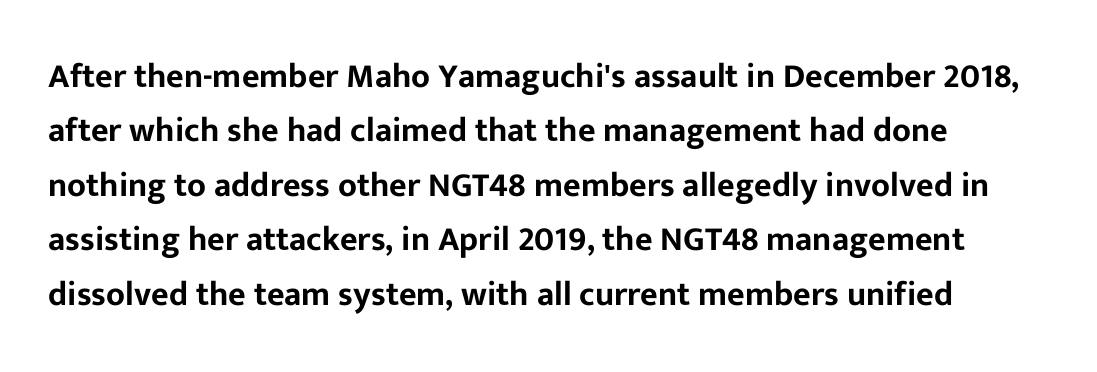
{"serif": "no", "italic": "no", "width": "normal", "stroke_contrast": "low", "x_height": "medium", "monospaced": "no", "underline": "no", "align": "left", "line_spacing": "normal", "line_spacing_ratio": 1.6, "letter_spacing": "normal", "letter_spacing_em": 0.0, "glyph_px": 34}
